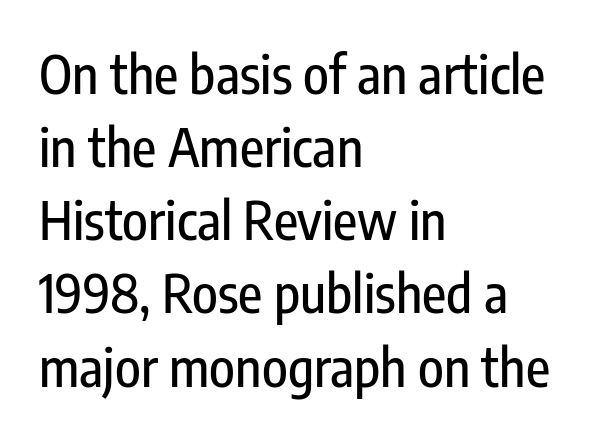
{"serif": "no", "italic": "no", "width": "condensed", "stroke_contrast": "low", "x_height": "medium", "monospaced": "no", "underline": "no", "align": "left", "line_spacing": "normal", "line_spacing_ratio": 1.38, "letter_spacing": "normal", "letter_spacing_em": 0.0, "glyph_px": 53}
